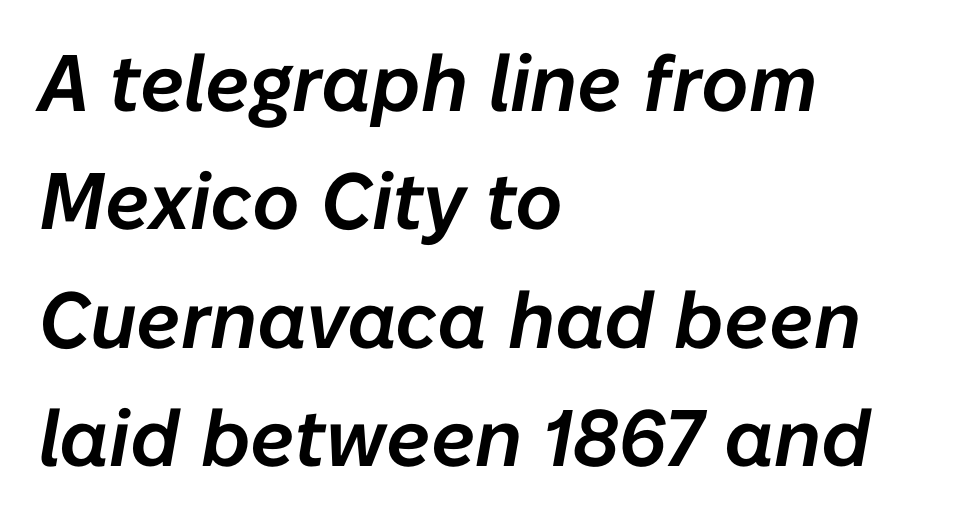
The image shows 80 px text type, italic (leaning right); set left-aligned, normal line spacing (1.48x), normal letter spacing, not underlined; low stroke contrast and a medium x-height.
